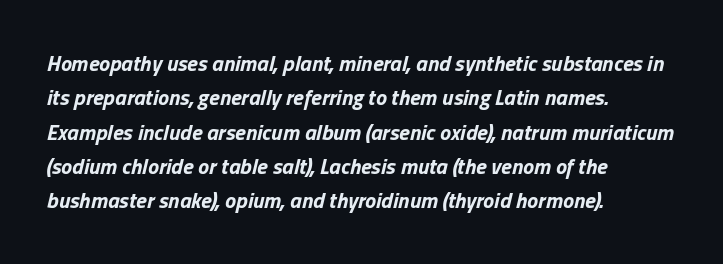
Q: Is the text bold? A: Yes.
Q: Is the text italic (slanted)? A: Yes, it leans right by about 13 degrees.
Q: Is the text underlined? A: No.
Q: How is the paragraph aligned? A: Left-aligned.
Q: Is the spacing between letters normal or unusually wide? A: Normal.
Q: Is the spacing between lines tight, normal or loose? A: Normal.
